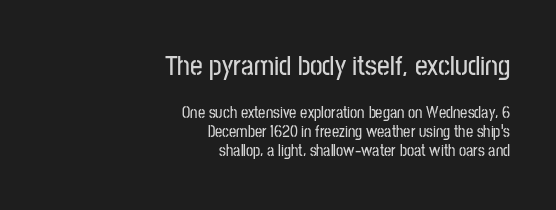
Every row of glyphs terminates at an identical x-position on the right. What stands out about the letter spacing? Nothing — it is the standard amount. Beneath every word, the page is bare. Here the designer chose a conventional face with non-uniform glyph widths. I'd call this a sans setting — the letters go barefoot.
